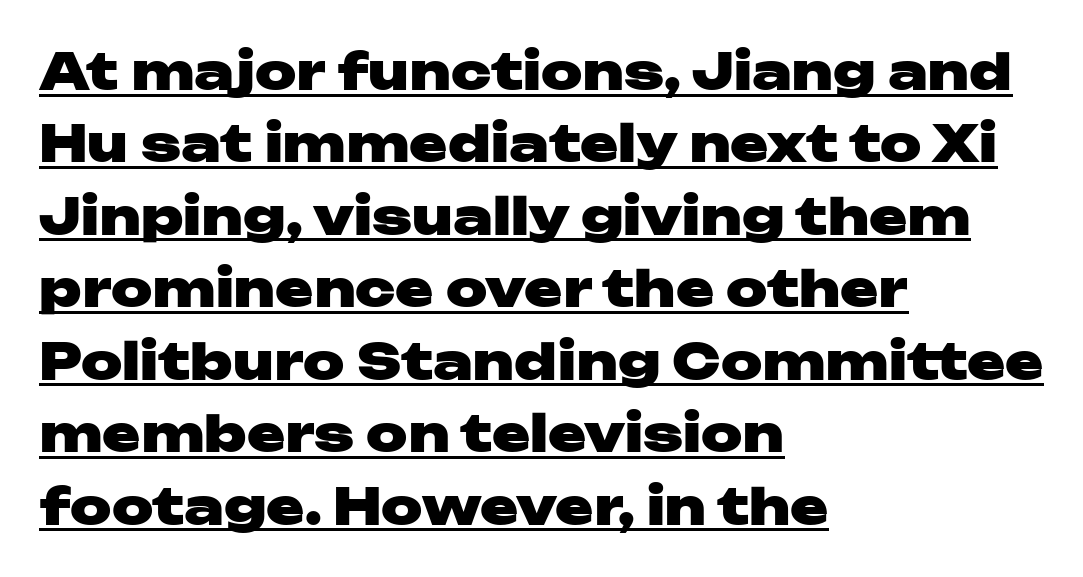
You could not count columns in this text — the font is proportionally spaced. Notice how the passage keeps a crisp vertical edge on the left only. Its strokes are broad and dark, the hallmark of bold type. The passage shown has conventional tracking throughout.
